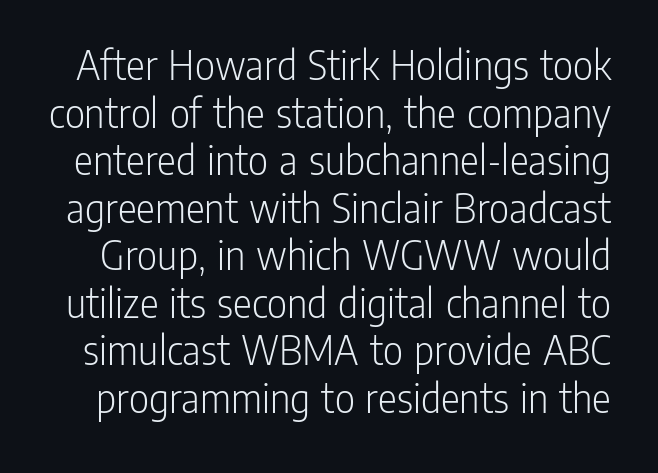
The image shows 44 px light, condensed sans-serif type, upright; set tight line spacing (1.08x), normal letter spacing, not underlined; low stroke contrast and a medium x-height.
